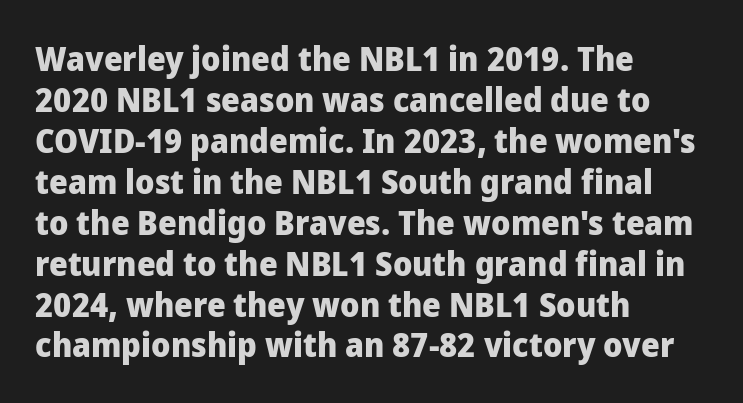
The image shows 33 px heavy sans-serif type, upright; set left-aligned, line spacing 1.24x, normal letter spacing, not underlined; low stroke contrast and a medium x-height.
